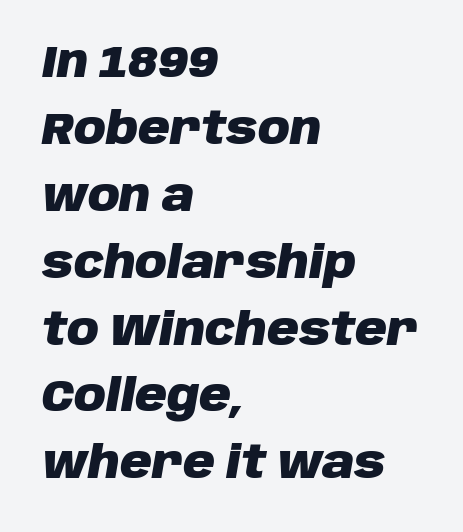
{"italic": "yes", "lean": "right", "slant_degrees": 10, "bold": "yes", "weight": "heavy", "width": "normal", "stroke_contrast": "low", "x_height": "large", "monospaced": "no", "underline": "no", "align": "left", "line_spacing": "normal", "line_spacing_ratio": 1.52, "letter_spacing": "normal", "letter_spacing_em": 0.0, "glyph_px": 44}
